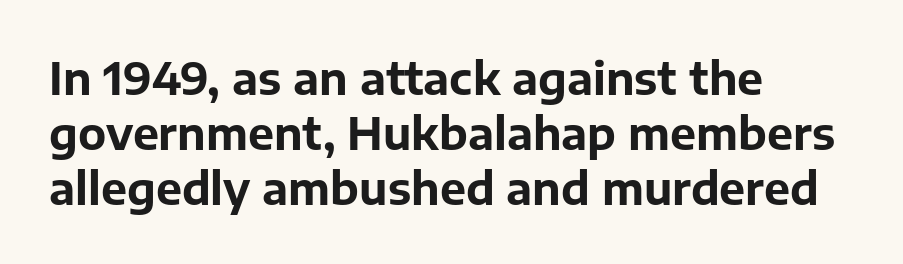
{"serif": "no", "italic": "no", "bold": "yes", "weight": "bold", "width": "normal", "stroke_contrast": "low", "x_height": "medium", "monospaced": "no", "underline": "no", "align": "left", "line_spacing": "normal", "line_spacing_ratio": 1.25, "letter_spacing": "normal", "letter_spacing_em": 0.0, "glyph_px": 44}
